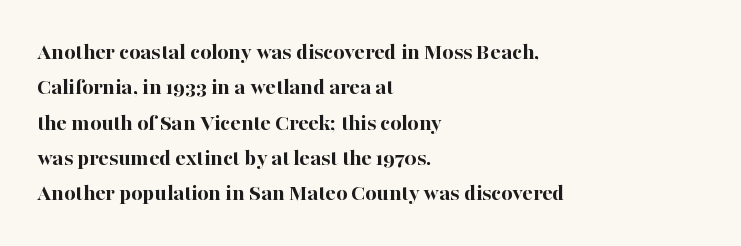
{"italic": "no", "bold": "yes", "underline": "no", "align": "left", "line_spacing": "normal", "line_spacing_ratio": 1.47, "letter_spacing": "normal", "letter_spacing_em": 0.0, "glyph_px": 24}
